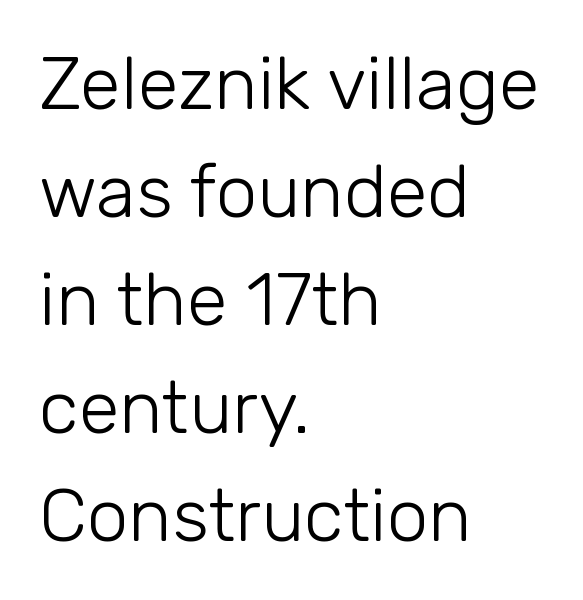
The space beneath each line is pristine and unruled. The tracking reads as untouched default to a designer's eye. The lettering holds an erect, upright posture throughout. In CSS terms this would be text-align: left. Stems here are at most as thick as an everyday book face. The face used here is proportionally spaced, like ordinary book or web type.
